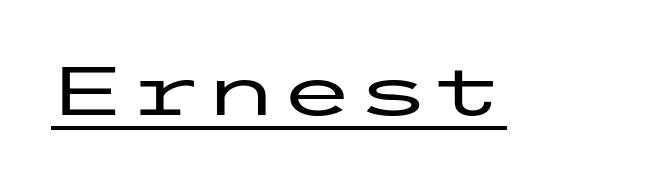
Q: Is the text italic (slanted)? A: No, it is upright.
Q: Is the typeface a serif or a sans-serif typeface? A: Sans-serif.
Q: Is the text underlined? A: Yes.
Q: Is the spacing between letters normal or unusually wide? A: Normal.
Q: Width (condensed, normal, or wide)? A: Wide.
Q: Stroke contrast? A: Low.
Q: x-height? A: Medium.
